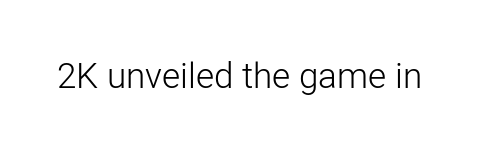
{"serif": "no", "italic": "no", "bold": "no", "weight": "light", "width": "normal", "stroke_contrast": "low", "x_height": "medium", "monospaced": "no", "underline": "no", "letter_spacing": "normal", "letter_spacing_em": 0.0, "glyph_px": 35}
